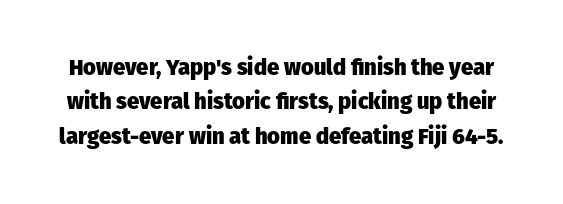
{"italic": "no", "bold": "yes", "underline": "no", "line_spacing": "normal", "line_spacing_ratio": 1.56, "letter_spacing": "normal", "letter_spacing_em": 0.0, "glyph_px": 22}
